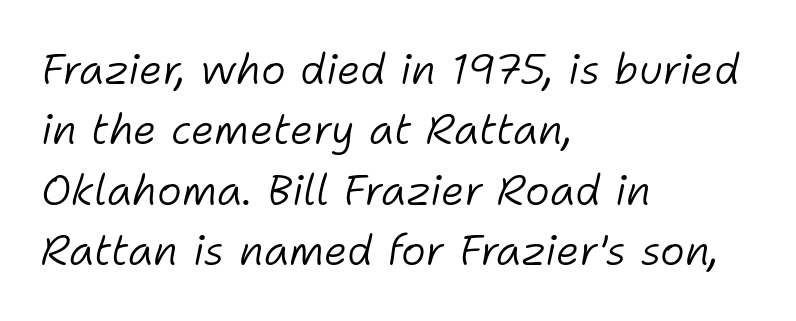
The image shows 42 px light type, italic (leaning right); set left-aligned, normal line spacing (1.44x), normal letter spacing, not underlined; low stroke contrast and a medium x-height.
